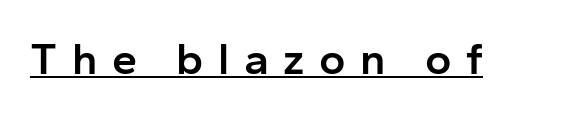
Q: Is the text bold? A: Semi-bold.
Q: Is the text italic (slanted)? A: No, it is upright.
Q: Is the typeface a serif or a sans-serif typeface? A: Sans-serif.
Q: Is the text underlined? A: Yes.
Q: Is the spacing between letters normal or unusually wide? A: Unusually wide.
Q: Width (condensed, normal, or wide)? A: Normal.
Q: Stroke contrast? A: Low.
Q: x-height? A: Medium.
Q: Monospaced? A: No.
